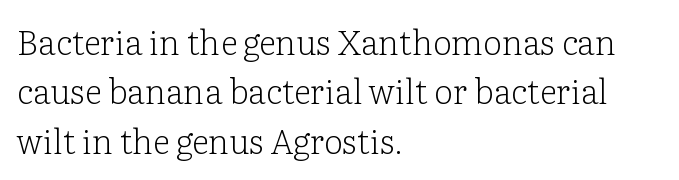
{"serif": "yes", "italic": "no", "bold": "no", "weight": "light", "width": "normal", "stroke_contrast": "low", "x_height": "medium", "monospaced": "no", "underline": "no", "align": "left", "line_spacing": "normal", "line_spacing_ratio": 1.45, "letter_spacing": "normal", "letter_spacing_em": 0.0, "glyph_px": 34}
